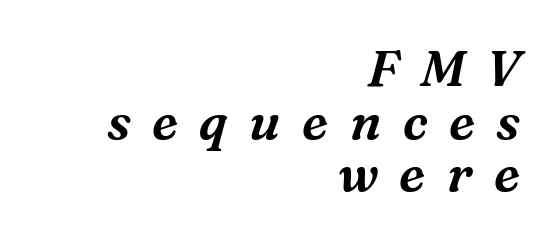
{"serif": "yes", "italic": "yes", "lean": "right", "slant_degrees": 16, "width": "normal", "stroke_contrast": "medium", "x_height": "medium", "monospaced": "no", "underline": "no", "align": "right", "line_spacing": "tight", "line_spacing_ratio": 1.03, "letter_spacing": "wide", "letter_spacing_em": 0.42, "glyph_px": 51}
